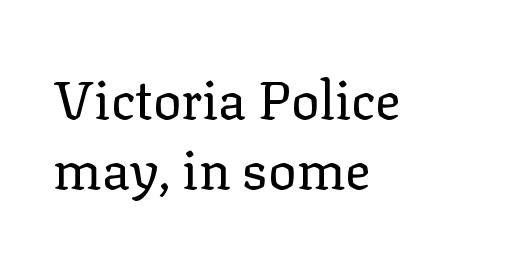
The image shows 53 px regular-weight serif type, upright; set left-aligned, normal line spacing (1.32x), normal letter spacing, not underlined; low stroke contrast and a medium x-height.
